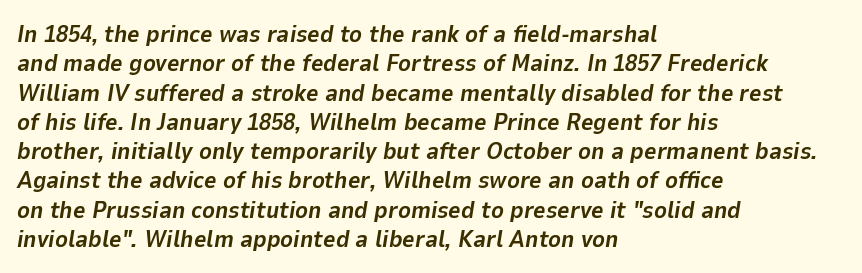
The face used here has a pronounced slope to its letters. The face used here is rendered with its standard letterfit. Does the copy run flush right? No — it runs flush left. The area under the type is left untouched. The strokes are fattened all the way to bold.
